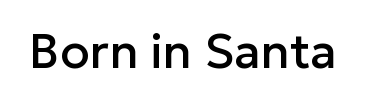
Inter-character spacing is left at the font's built-in metrics. The typography opts for an upright posture over an oblique one. Underline: absent. What kind of face is this? One without serifs — a sans. You could not count columns in this text — the font is proportionally spaced.
